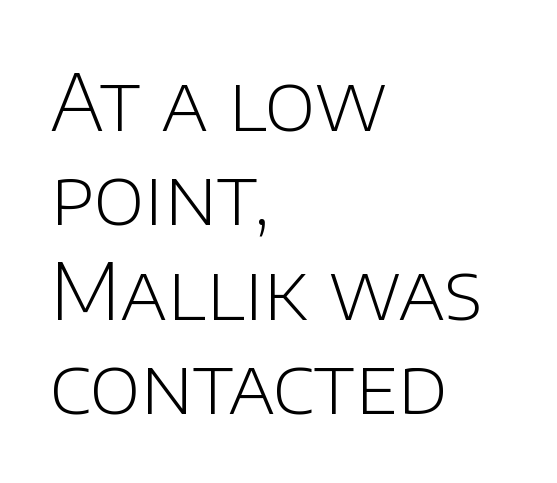
Q: Is the text bold? A: No.
Q: Is the text italic (slanted)? A: No, it is upright.
Q: Is the typeface a serif or a sans-serif typeface? A: Sans-serif.
Q: Is the text underlined? A: No.
Q: How is the paragraph aligned? A: Left-aligned.
Q: Is the spacing between letters normal or unusually wide? A: Normal.
Q: Width (condensed, normal, or wide)? A: Normal.
Q: Stroke contrast? A: Low.
Q: x-height? A: Large.
Q: Monospaced? A: No.
